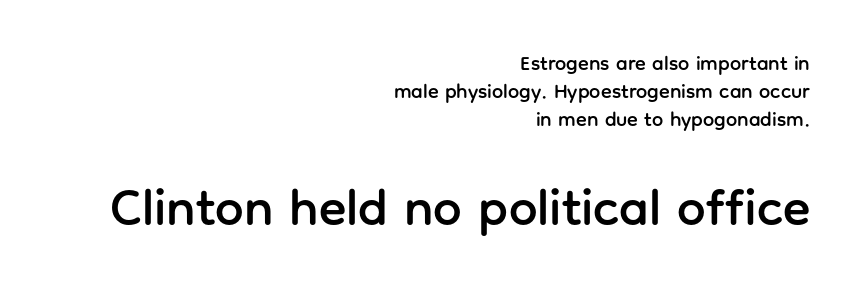
Q: Is the text italic (slanted)? A: No, it is upright.
Q: Is the typeface a serif or a sans-serif typeface? A: Sans-serif.
Q: Is the text underlined? A: No.
Q: How is the paragraph aligned? A: Right-aligned.
Q: Is the spacing between letters normal or unusually wide? A: Normal.
Q: Is the spacing between lines tight, normal or loose? A: Normal.
Q: Which block of text is set in a larger size, the first (top) or the second (bottom)? A: The second (bottom) one.
Q: Width (condensed, normal, or wide)? A: Normal.
Q: Stroke contrast? A: Low.
Q: x-height? A: Medium.
Q: Monospaced? A: No.
